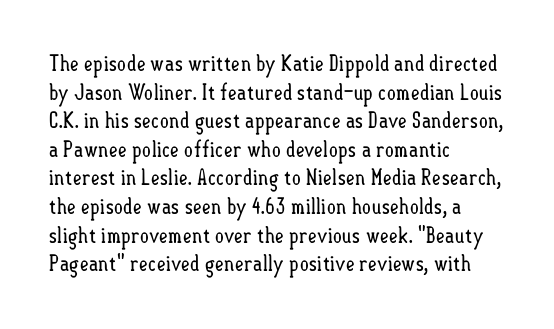
The image shows 22 px text type, upright; set left-aligned, normal line spacing (1.3x), normal letter spacing, not underlined.
